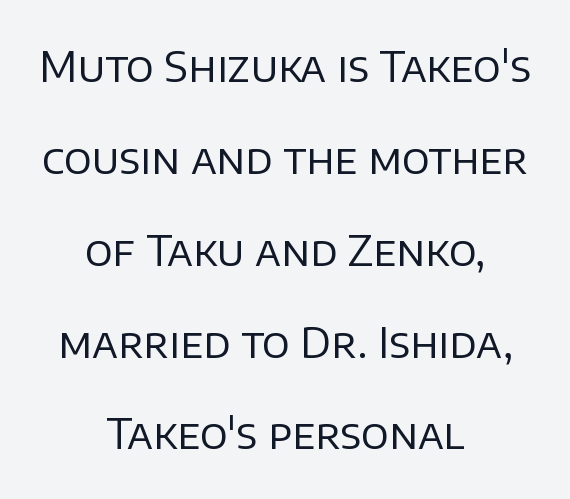
{"serif": "no", "italic": "no", "bold": "no", "weight": "regular", "width": "normal", "stroke_contrast": "low", "x_height": "large", "monospaced": "no", "underline": "no", "align": "center", "line_spacing": "loose", "line_spacing_ratio": 2.24, "letter_spacing": "normal", "letter_spacing_em": 0.0, "glyph_px": 41}
